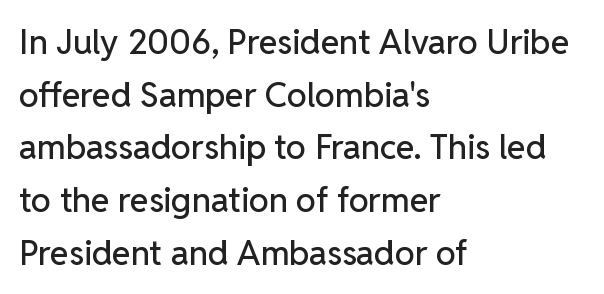
Q: Is the text italic (slanted)? A: No, it is upright.
Q: Is the typeface a serif or a sans-serif typeface? A: Sans-serif.
Q: Is the text underlined? A: No.
Q: How is the paragraph aligned? A: Left-aligned.
Q: Is the spacing between letters normal or unusually wide? A: Normal.
Q: Is the spacing between lines tight, normal or loose? A: Normal.
Q: Width (condensed, normal, or wide)? A: Normal.
Q: Stroke contrast? A: Low.
Q: x-height? A: Medium.
Q: Monospaced? A: No.
